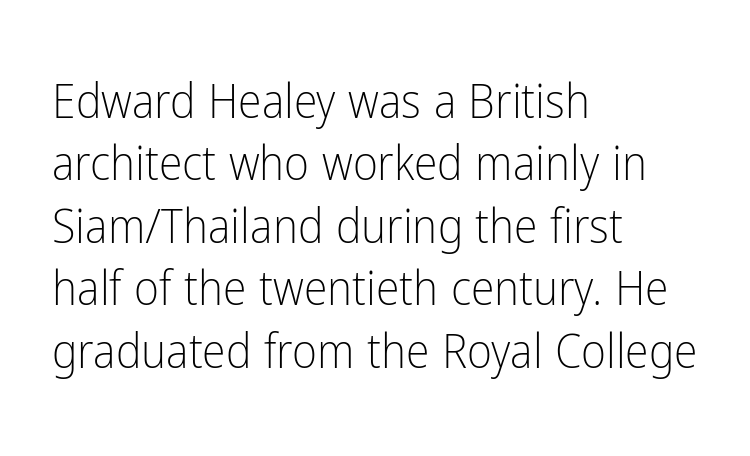
{"serif": "no", "italic": "no", "bold": "no", "weight": "light", "width": "condensed", "stroke_contrast": "low", "x_height": "medium", "monospaced": "no", "underline": "no", "align": "left", "line_spacing": "normal", "line_spacing_ratio": 1.3, "letter_spacing": "normal", "letter_spacing_em": 0.0, "glyph_px": 48}
